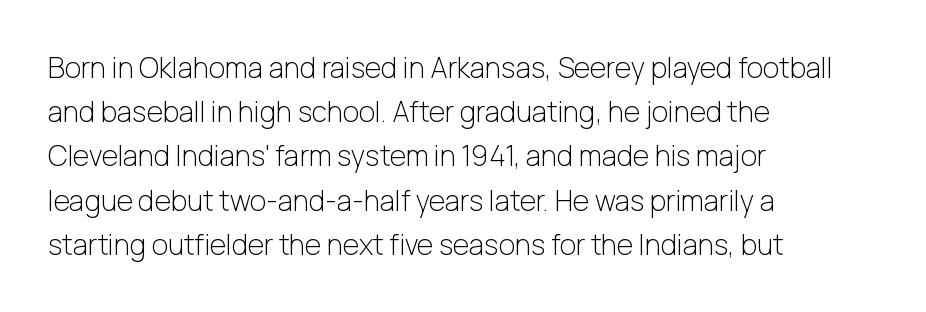
Q: Is the text bold? A: No.
Q: Is the text italic (slanted)? A: No, it is upright.
Q: Is the typeface a serif or a sans-serif typeface? A: Sans-serif.
Q: Is the text underlined? A: No.
Q: How is the paragraph aligned? A: Left-aligned.
Q: Is the spacing between letters normal or unusually wide? A: Normal.
Q: Is the spacing between lines tight, normal or loose? A: Normal.
Q: Width (condensed, normal, or wide)? A: Normal.
Q: Stroke contrast? A: Low.
Q: x-height? A: Medium.
Q: Monospaced? A: No.
